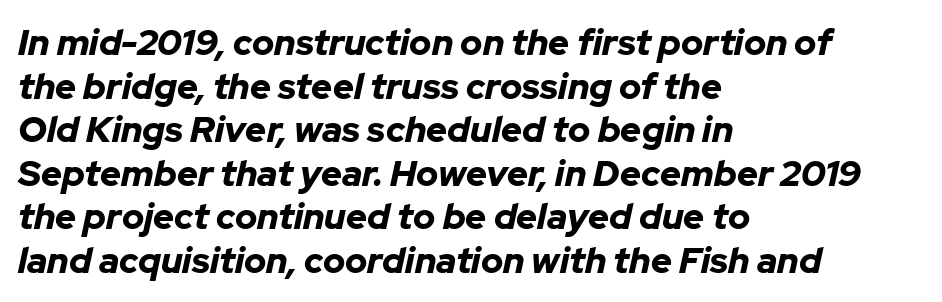
Q: Is the text bold? A: Yes.
Q: Is the text italic (slanted)? A: Yes, it leans right by about 12 degrees.
Q: Is the text underlined? A: No.
Q: How is the paragraph aligned? A: Left-aligned.
Q: Is the spacing between letters normal or unusually wide? A: Normal.
Q: Width (condensed, normal, or wide)? A: Normal.
Q: Stroke contrast? A: Low.
Q: x-height? A: Medium.
Q: Monospaced? A: No.
